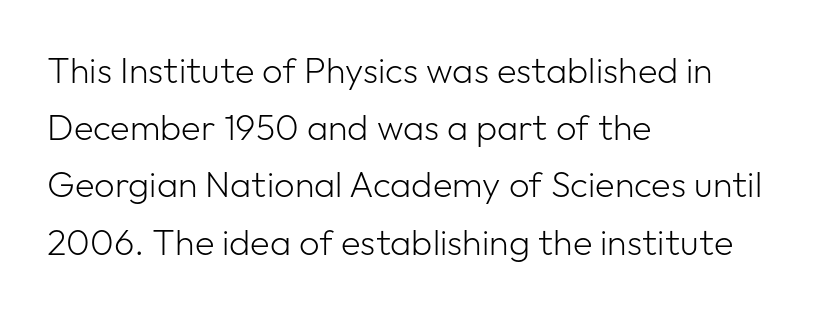
The image shows 36 px light sans-serif type, upright; set left-aligned, normal line spacing (1.59x), normal letter spacing, not underlined; low stroke contrast and a medium x-height.
